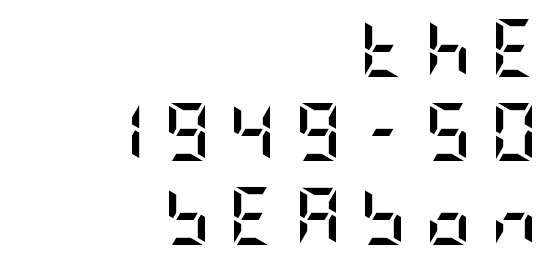
How are the letters spaced? Widely, with obvious added tracking. How heavy is the stroke? Heavy — this is a bold. Where is the straight margin? On the right. Each row of text sits above clean, open space. Quick note: interline space is typical.
